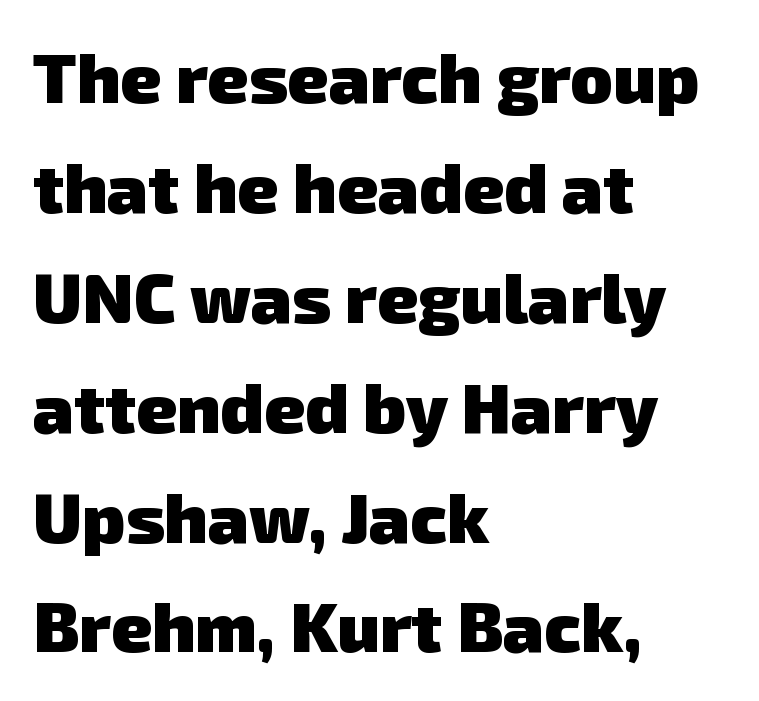
{"serif": "no", "bold": "yes", "weight": "heavy", "width": "normal", "stroke_contrast": "low", "x_height": "medium", "monospaced": "no", "underline": "no", "align": "left", "line_spacing": "normal", "line_spacing_ratio": 1.57, "letter_spacing": "normal", "letter_spacing_em": 0.0, "glyph_px": 70}
